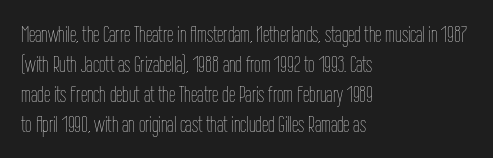
The image shows 23 px text type, upright; set left-aligned, normal line spacing (1.3x), normal letter spacing, not underlined.
